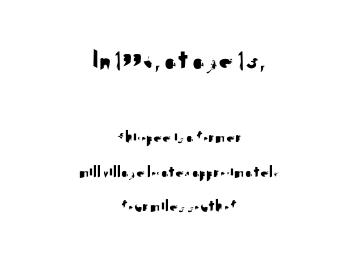
Compared with typical paragraphs, the rows here are farther apart. The lines are quadded center. The characters display no serif detailing; their extremities are plain. Note: larger setting up top, smaller setting below. The letters advance in unequal steps, a hallmark of proportional type.
